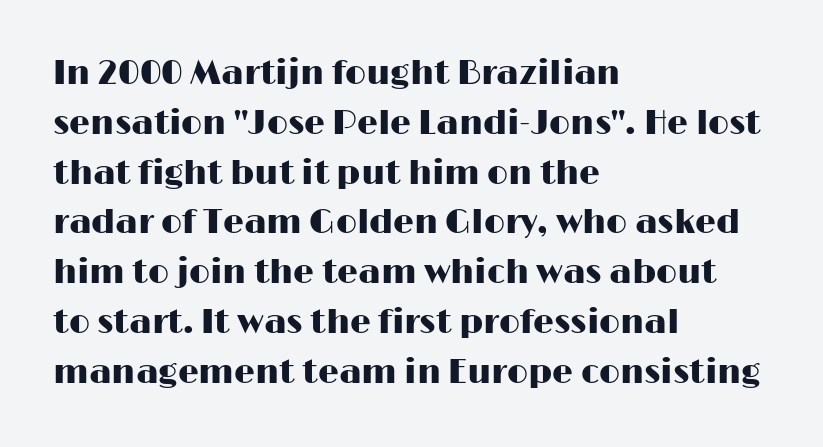
Q: Is the text italic (slanted)? A: No, it is upright.
Q: Is the typeface a serif or a sans-serif typeface? A: Sans-serif.
Q: Is the text underlined? A: No.
Q: How is the paragraph aligned? A: Left-aligned.
Q: Is the spacing between letters normal or unusually wide? A: Normal.
Q: Is the spacing between lines tight, normal or loose? A: Normal.
Q: Width (condensed, normal, or wide)? A: Wide.
Q: Stroke contrast? A: High.
Q: x-height? A: Medium.
Q: Monospaced? A: No.
